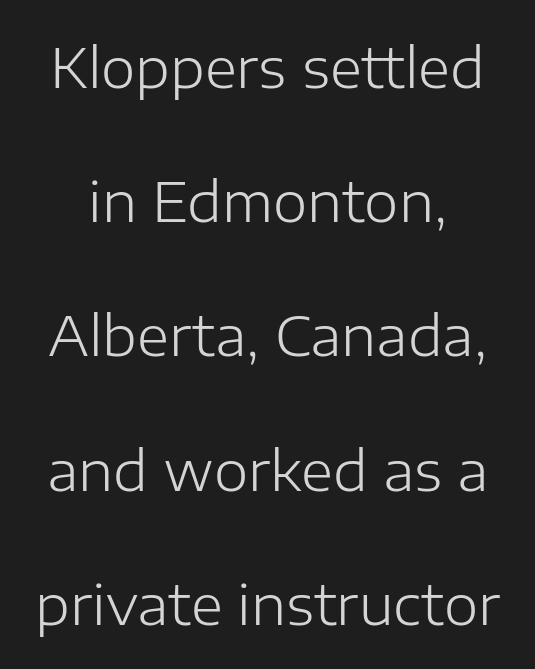
{"serif": "no", "italic": "no", "bold": "no", "weight": "light", "width": "normal", "stroke_contrast": "low", "x_height": "medium", "monospaced": "no", "underline": "no", "line_spacing": "loose", "line_spacing_ratio": 2.44, "letter_spacing": "normal", "letter_spacing_em": 0.0, "glyph_px": 55}
